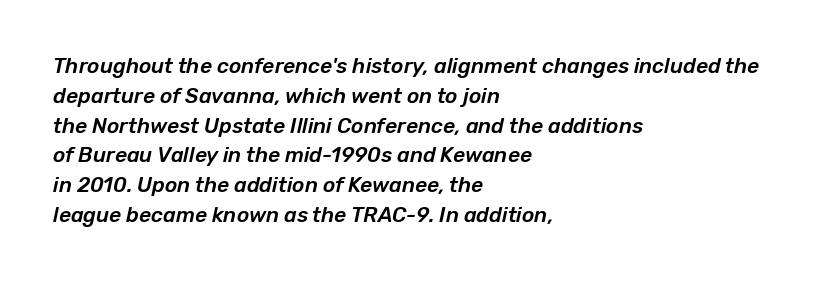
{"italic": "yes", "lean": "right", "slant_degrees": 12, "underline": "no", "align": "left", "line_spacing": "normal", "line_spacing_ratio": 1.42, "letter_spacing": "normal", "letter_spacing_em": 0.0, "glyph_px": 21}
